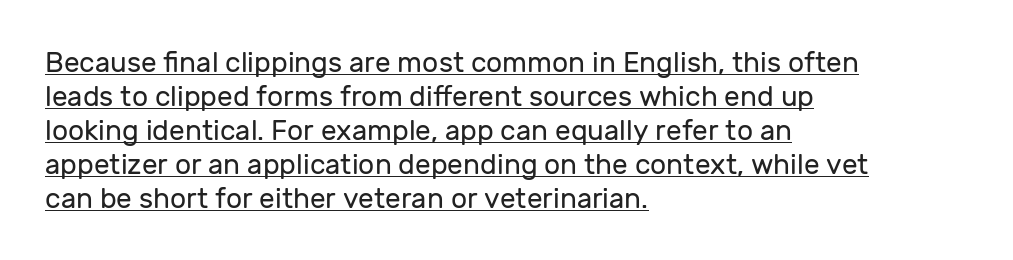
{"serif": "no", "italic": "no", "bold": "no", "weight": "regular", "width": "normal", "stroke_contrast": "low", "x_height": "medium", "monospaced": "no", "underline": "yes", "align": "left", "line_spacing_ratio": 1.21, "letter_spacing": "normal", "letter_spacing_em": 0.0, "glyph_px": 28}
